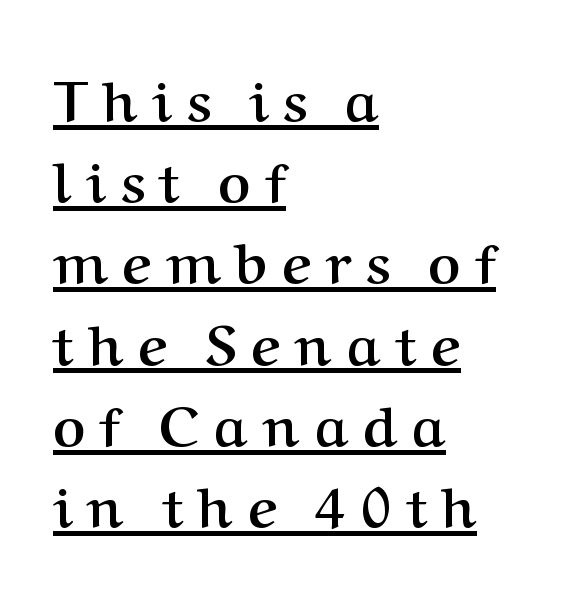
The image shows 56 px semibold serif type, upright; set left-aligned, normal line spacing (1.45x), unusually wide letter spacing (+0.27 em), underlined; medium stroke contrast and a medium x-height.
